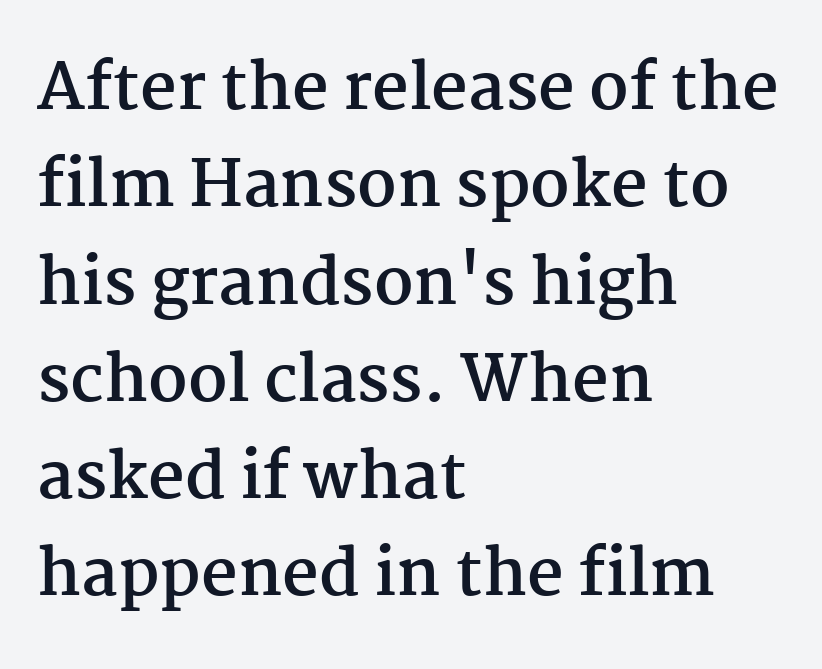
The image shows 64 px semibold serif type, upright; set left-aligned, normal line spacing (1.52x), normal letter spacing, not underlined; medium stroke contrast and a medium x-height.
